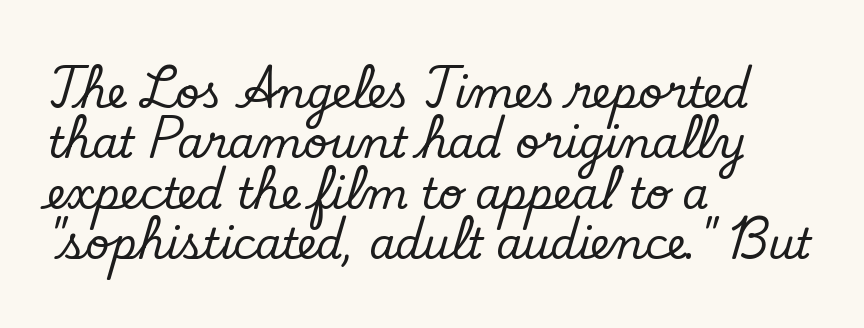
Q: Is the text italic (slanted)? A: Yes.
Q: Is the typeface a serif or a sans-serif typeface? A: Serif.
Q: Is the text underlined? A: No.
Q: How is the paragraph aligned? A: Left-aligned.
Q: Is the spacing between letters normal or unusually wide? A: Normal.
Q: Width (condensed, normal, or wide)? A: Normal.
Q: Stroke contrast? A: Low.
Q: x-height? A: Small.
Q: Monospaced? A: No.
